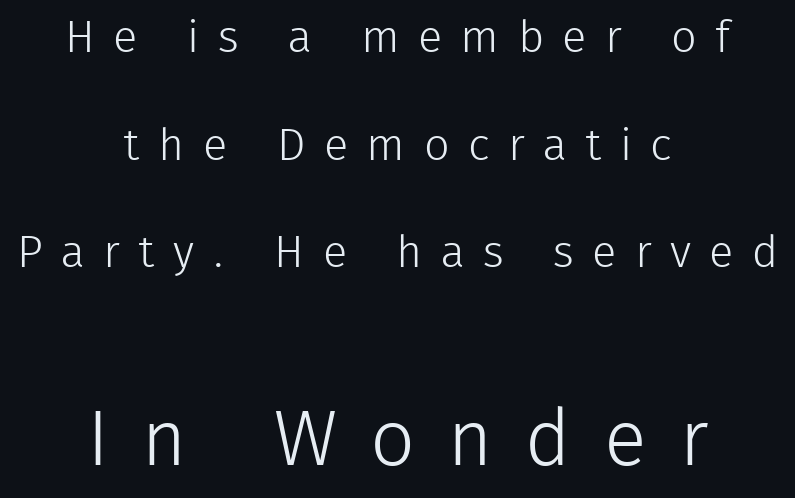
The image shows 79 px light sans-serif type, upright; set centered, loose line spacing (2.39x), unusually wide letter spacing (+0.41 em), not underlined; the second (bottom) block is 1.76x larger; low stroke contrast and a medium x-height.
